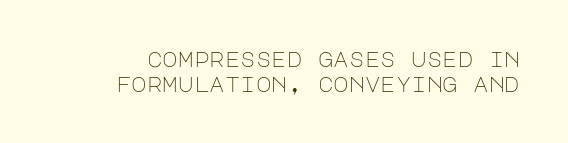
The passage shown is not bold in any degree. Posture: vertical. The type is set solid horizontally, with unmodified tracking. Anything drawn beneath the words? Only blank space.
